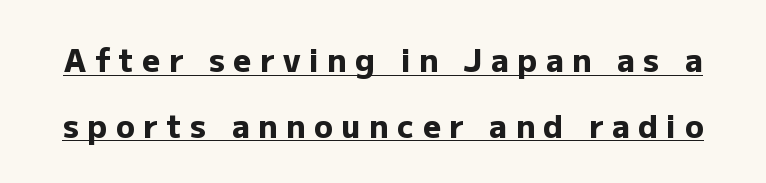
{"serif": "no", "italic": "no", "bold": "yes", "weight": "heavy", "width": "normal", "stroke_contrast": "low", "x_height": "medium", "monospaced": "no", "underline": "yes", "line_spacing": "loose", "line_spacing_ratio": 2.12, "letter_spacing": "wide", "letter_spacing_em": 0.28, "glyph_px": 31}
